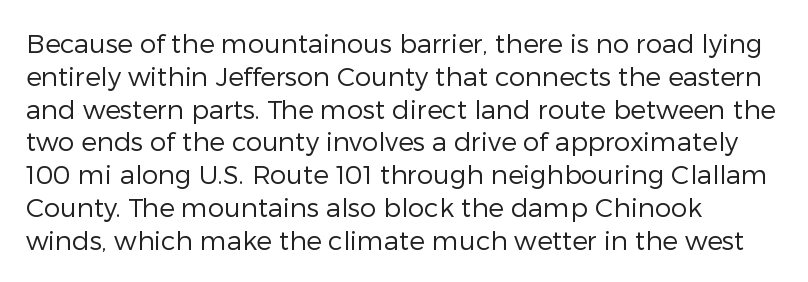
The image shows 26 px text type, upright; set left-aligned, normal line spacing (1.26x), normal letter spacing, not underlined.
